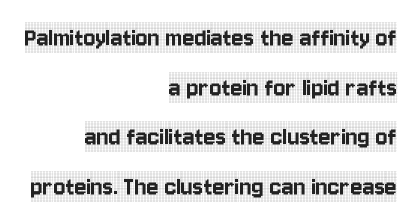
The image shows 28 px condensed serif type, upright; set right-aligned, line spacing 1.77x, normal letter spacing, not underlined; a large x-height.
